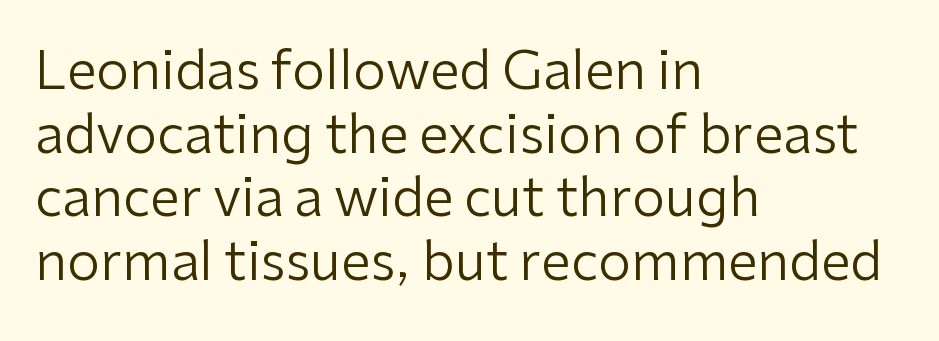
Short and long lines alike share a common starting point at left. The strokes carry an ordinary text weight at most. This rendering features lettering with no underline. These lines were composed using upright roman letters. Short note: letters normally spaced.
